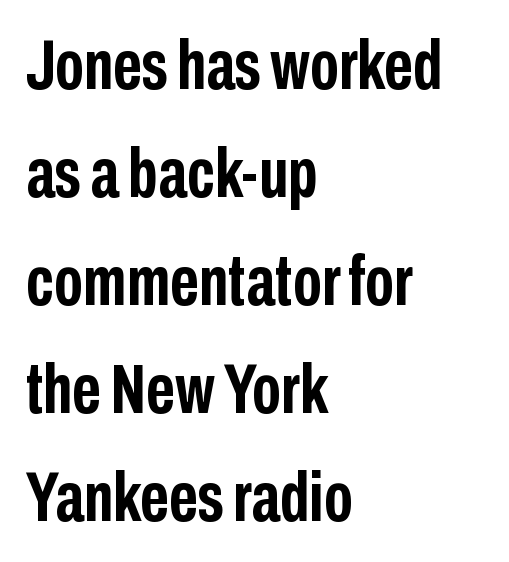
The image shows 71 px semibold, condensed sans-serif type, upright; set left-aligned, normal line spacing (1.52x), normal letter spacing, not underlined; low stroke contrast and a medium x-height.
